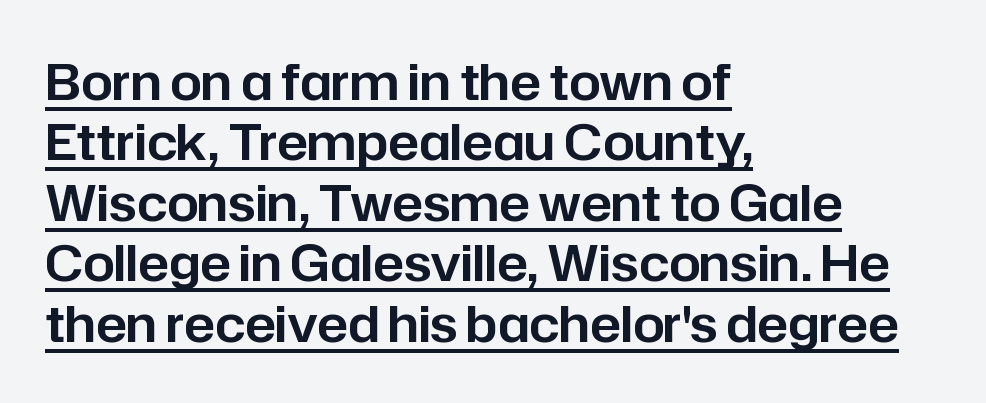
{"serif": "no", "italic": "no", "width": "normal", "stroke_contrast": "low", "x_height": "medium", "monospaced": "no", "underline": "yes", "align": "left", "line_spacing_ratio": 1.21, "letter_spacing": "normal", "letter_spacing_em": 0.0, "glyph_px": 50}
